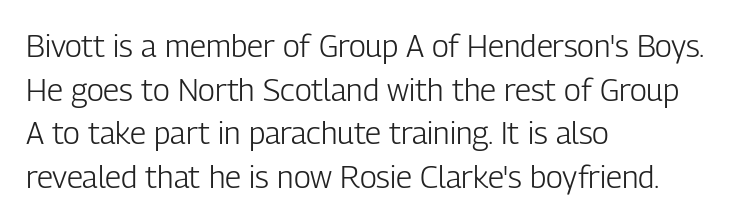
Q: Is the text bold? A: No.
Q: Is the text italic (slanted)? A: No, it is upright.
Q: Is the typeface a serif or a sans-serif typeface? A: Sans-serif.
Q: Is the text underlined? A: No.
Q: How is the paragraph aligned? A: Left-aligned.
Q: Is the spacing between letters normal or unusually wide? A: Normal.
Q: Is the spacing between lines tight, normal or loose? A: Normal.
Q: Width (condensed, normal, or wide)? A: Condensed.
Q: Stroke contrast? A: Low.
Q: x-height? A: Medium.
Q: Monospaced? A: No.
